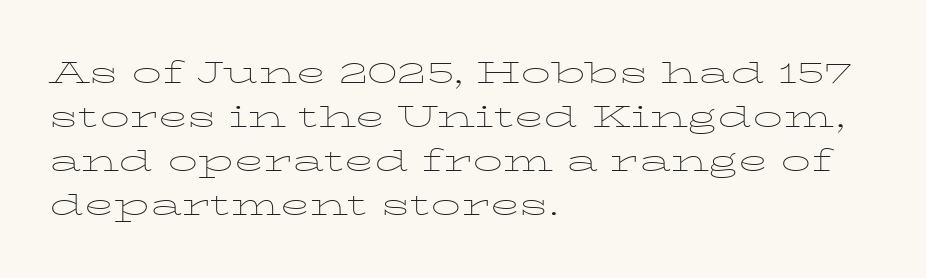
The image shows 30 px thin, wide serif type, upright; set left-aligned, normal line spacing (1.47x), normal letter spacing, not underlined; low stroke contrast and a medium x-height.
